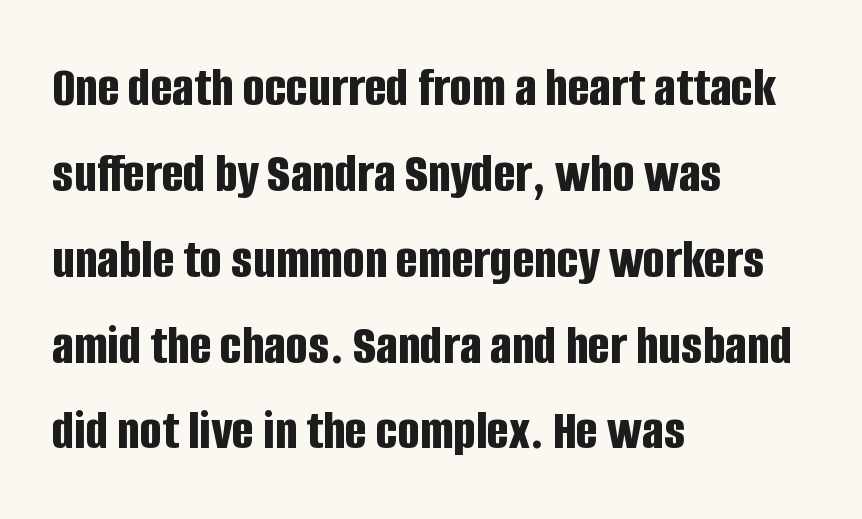
{"serif": "no", "italic": "no", "bold": "yes", "weight": "bold", "width": "condensed", "stroke_contrast": "low", "x_height": "large", "monospaced": "no", "underline": "no", "align": "left", "line_spacing": "normal", "line_spacing_ratio": 1.48, "letter_spacing": "normal", "letter_spacing_em": 0.0, "glyph_px": 58}
